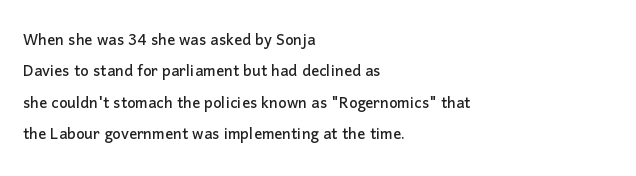
Q: Is the text italic (slanted)? A: No, it is upright.
Q: Is the text underlined? A: No.
Q: How is the paragraph aligned? A: Left-aligned.
Q: Is the spacing between letters normal or unusually wide? A: Normal.
Q: Is the spacing between lines tight, normal or loose? A: Normal.
